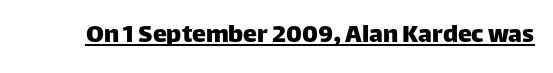
Q: Is the text italic (slanted)? A: No, it is upright.
Q: Is the typeface a serif or a sans-serif typeface? A: Sans-serif.
Q: Is the text underlined? A: Yes.
Q: Is the spacing between letters normal or unusually wide? A: Normal.
Q: Width (condensed, normal, or wide)? A: Normal.
Q: Stroke contrast? A: Low.
Q: x-height? A: Large.
Q: Monospaced? A: No.
